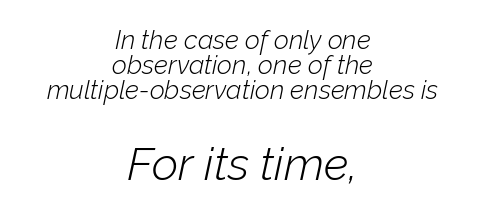
{"italic": "yes", "lean": "right", "slant_degrees": 12, "bold": "no", "weight": "light", "width": "normal", "stroke_contrast": "low", "x_height": "medium", "monospaced": "no", "underline": "no", "align": "center", "line_spacing": "tight", "line_spacing_ratio": 0.97, "letter_spacing": "normal", "letter_spacing_em": 0.0, "larger_block": "second", "size_ratio": 1.77, "glyph_px": 46}
